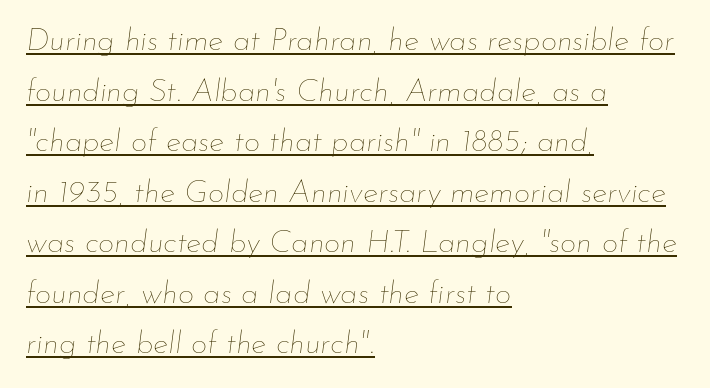
The image shows 32 px thin type, italic (leaning right); set left-aligned, normal line spacing (1.58x), normal letter spacing, underlined; low stroke contrast and a small x-height.
